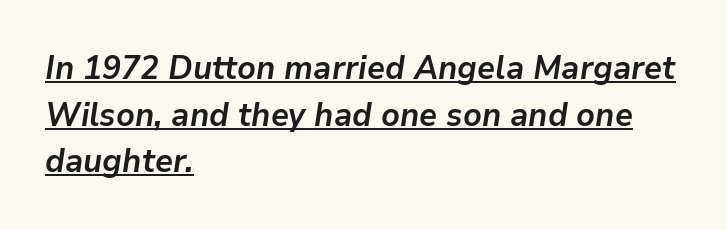
The space between consecutive lines is moderate. Each letter keeps its own natural width here, so spacing adapts to shape. This rendering uses left alignment, leaving the right contour irregular. Beneath each row of characters lies a ruled line. There's an unmistakable incline to the writing here. Strong, thick strokes mark this as bold type.
